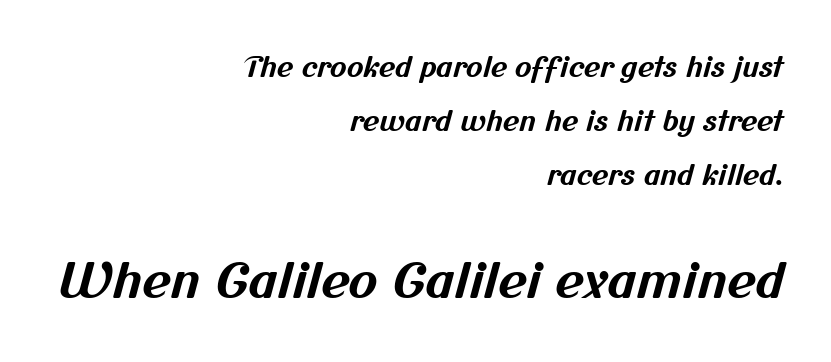
The image shows 49 px bold sans-serif type; set right-aligned, loose line spacing (1.93x), normal letter spacing, not underlined; the second (bottom) block is 1.75x larger; medium stroke contrast and a medium x-height.
